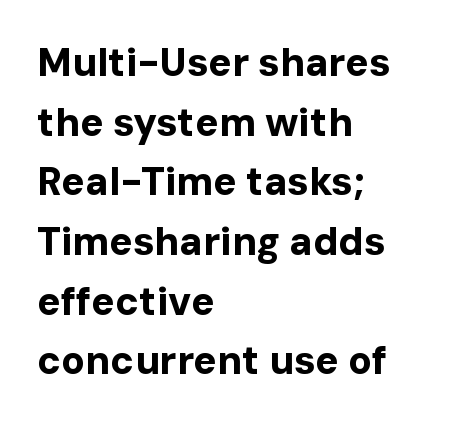
Q: Is the text bold? A: Yes.
Q: Is the text italic (slanted)? A: No, it is upright.
Q: Is the typeface a serif or a sans-serif typeface? A: Sans-serif.
Q: Is the text underlined? A: No.
Q: How is the paragraph aligned? A: Left-aligned.
Q: Is the spacing between letters normal or unusually wide? A: Normal.
Q: Is the spacing between lines tight, normal or loose? A: Normal.
Q: Width (condensed, normal, or wide)? A: Normal.
Q: Stroke contrast? A: Low.
Q: x-height? A: Medium.
Q: Monospaced? A: No.
